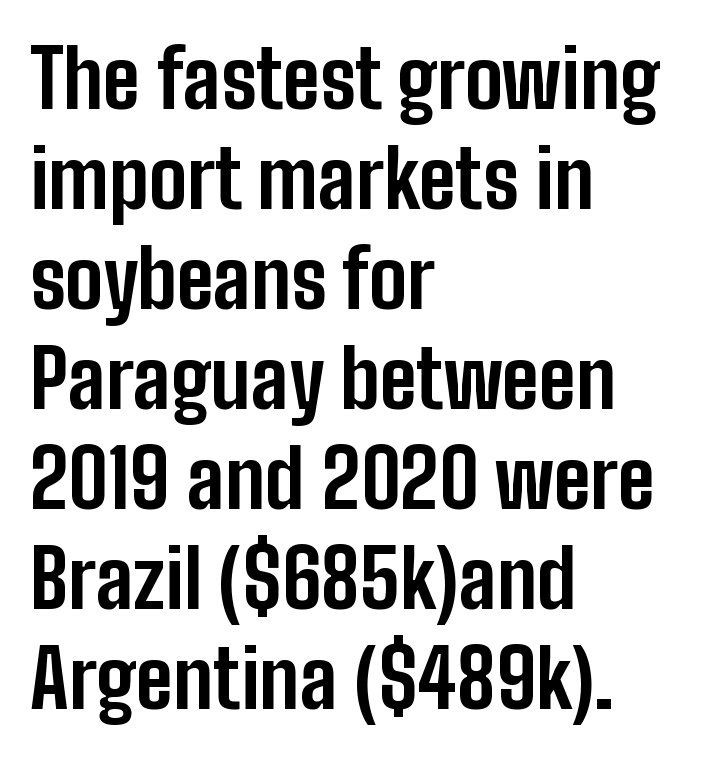
Q: Is the text bold? A: Yes.
Q: Is the text italic (slanted)? A: No, it is upright.
Q: Is the typeface a serif or a sans-serif typeface? A: Sans-serif.
Q: Is the text underlined? A: No.
Q: How is the paragraph aligned? A: Left-aligned.
Q: Is the spacing between letters normal or unusually wide? A: Normal.
Q: Is the spacing between lines tight, normal or loose? A: Normal.
Q: Width (condensed, normal, or wide)? A: Condensed.
Q: Stroke contrast? A: Low.
Q: x-height? A: Medium.
Q: Monospaced? A: No.
